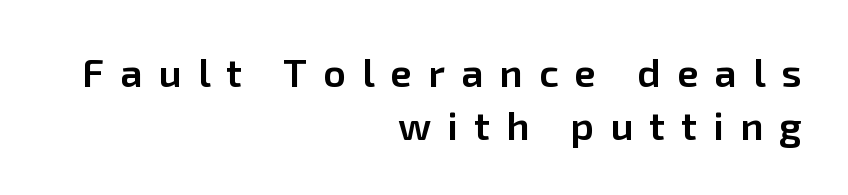
The passage shown is typed in a proportional face where columns would drift. The designer went with a sans here, leaving each stem footless. The typography opts for an upright posture over an oblique one. Rule under the text: the space is simply empty.
